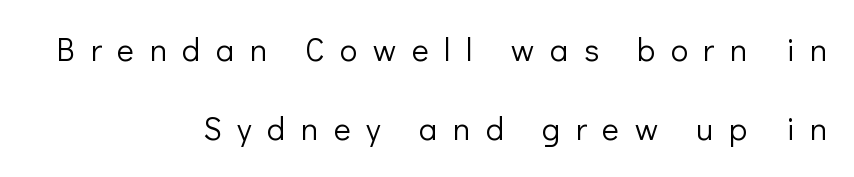
{"serif": "no", "italic": "no", "bold": "no", "weight": "light", "width": "normal", "stroke_contrast": "low", "x_height": "medium", "monospaced": "no", "underline": "no", "align": "right", "line_spacing": "loose", "line_spacing_ratio": 2.47, "letter_spacing": "wide", "letter_spacing_em": 0.49, "glyph_px": 32}
